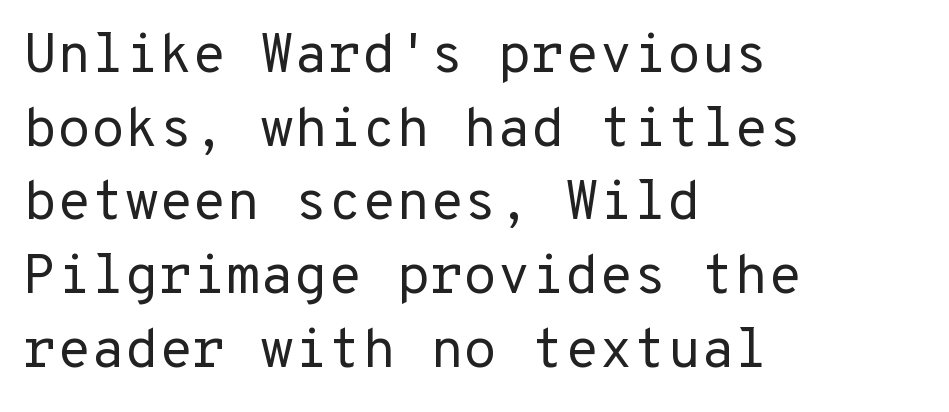
No word sits above an underline. Between one letter and the next there's only the usual sliver of space. The typeface chosen for these lines omits serifs. Every row of glyphs begins at an identical x-position on the left. The rendering uses typewriter-style spacing with identical character cells. The lines sit at an ordinary, default distance from one another.
